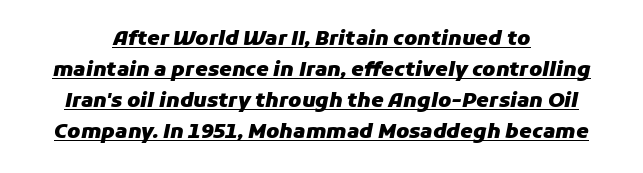
Q: Is the text bold? A: Yes.
Q: Is the text italic (slanted)? A: Yes, it leans right by about 11 degrees.
Q: Is the text underlined? A: Yes.
Q: How is the paragraph aligned? A: Centered.
Q: Is the spacing between letters normal or unusually wide? A: Normal.
Q: Is the spacing between lines tight, normal or loose? A: Normal.
